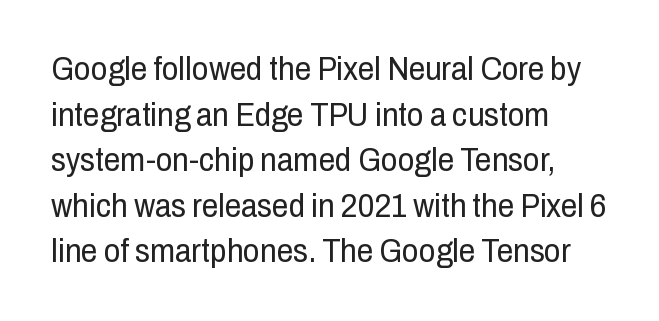
Check the space under the baseline: it is left empty. Line spacing here is normal. The letters look calm and open, with moderate or lighter stems. The glyphs in this specimen are sans serif. Here the designer chose a conventional face with non-uniform glyph widths.
